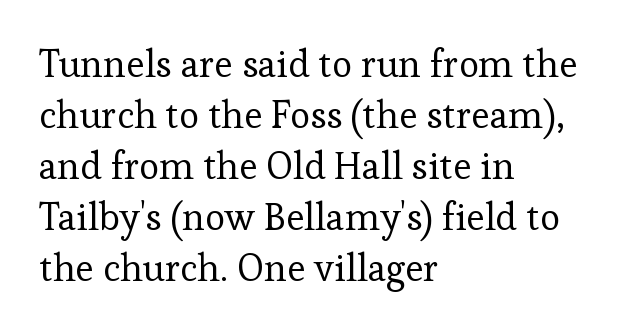
{"serif": "yes", "italic": "no", "bold": "no", "weight": "regular", "width": "normal", "stroke_contrast": "low", "x_height": "medium", "monospaced": "no", "underline": "no", "align": "left", "line_spacing": "normal", "line_spacing_ratio": 1.34, "letter_spacing": "normal", "letter_spacing_em": 0.0, "glyph_px": 38}
